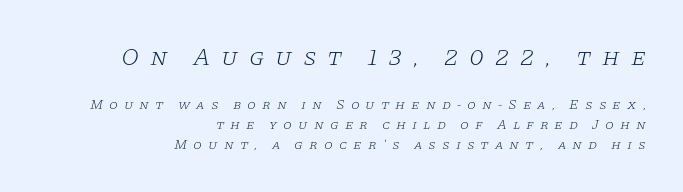
Q: Is the text bold? A: No.
Q: Is the text italic (slanted)? A: Yes, it leans right by about 11 degrees.
Q: Is the text underlined? A: No.
Q: How is the paragraph aligned? A: Right-aligned.
Q: Is the spacing between letters normal or unusually wide? A: Unusually wide.
Q: Is the spacing between lines tight, normal or loose? A: Normal.
Q: Which block of text is set in a larger size, the first (top) or the second (bottom)? A: The first (top) one.
